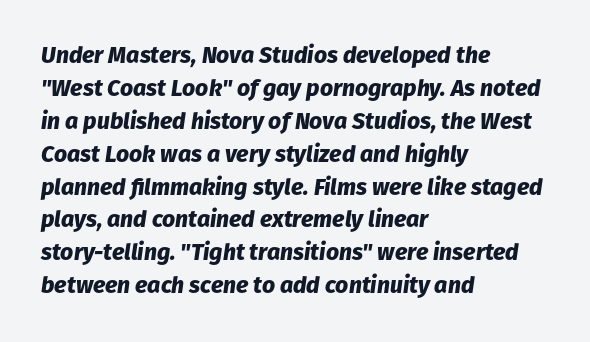
{"italic": "yes", "lean": "right", "slant_degrees": 8, "bold": "yes", "underline": "no", "align": "left", "line_spacing": "normal", "line_spacing_ratio": 1.43, "letter_spacing": "normal", "letter_spacing_em": 0.0, "glyph_px": 23}
